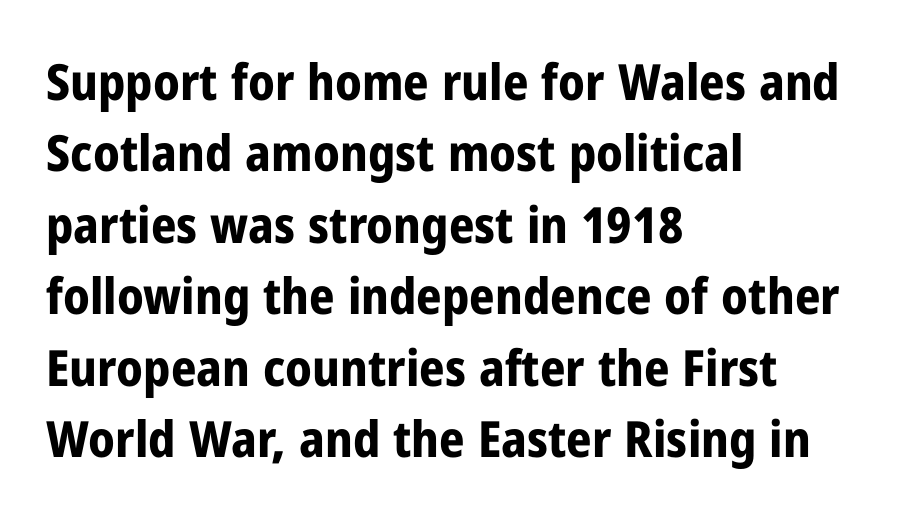
The image shows 50 px bold, condensed sans-serif type, upright; set left-aligned, normal line spacing (1.43x), normal letter spacing, not underlined; low stroke contrast and a medium x-height.
